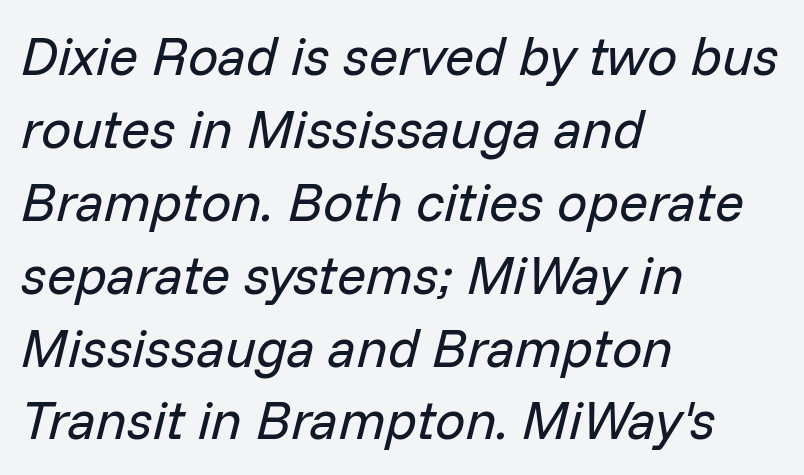
{"italic": "yes", "lean": "right", "slant_degrees": 14, "bold": "no", "weight": "regular", "width": "normal", "stroke_contrast": "low", "x_height": "medium", "monospaced": "no", "underline": "no", "align": "left", "line_spacing": "normal", "line_spacing_ratio": 1.35, "letter_spacing": "normal", "letter_spacing_em": 0.0, "glyph_px": 54}
